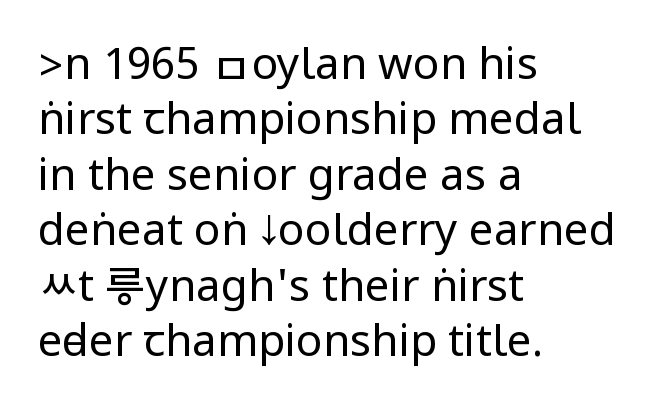
{"serif": "no", "italic": "no", "bold": "no", "weight": "regular", "width": "condensed", "stroke_contrast": "low", "underline": "no", "align": "left", "line_spacing": "normal", "line_spacing_ratio": 1.26, "letter_spacing": "normal", "letter_spacing_em": 0.0, "glyph_px": 44}
